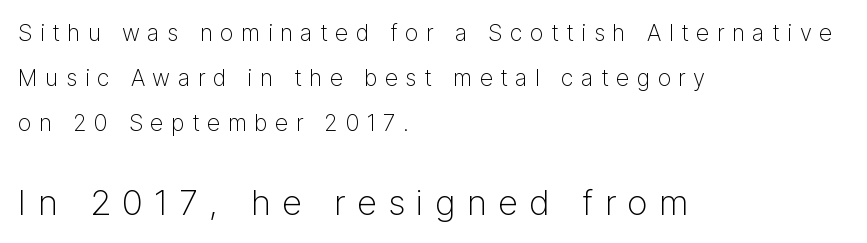
{"serif": "no", "italic": "no", "bold": "no", "weight": "light", "width": "normal", "stroke_contrast": "low", "x_height": "medium", "monospaced": "no", "underline": "no", "align": "left", "line_spacing": "loose", "line_spacing_ratio": 1.96, "letter_spacing": "wide", "letter_spacing_em": 0.33, "larger_block": "second", "size_ratio": 1.52, "glyph_px": 35}
